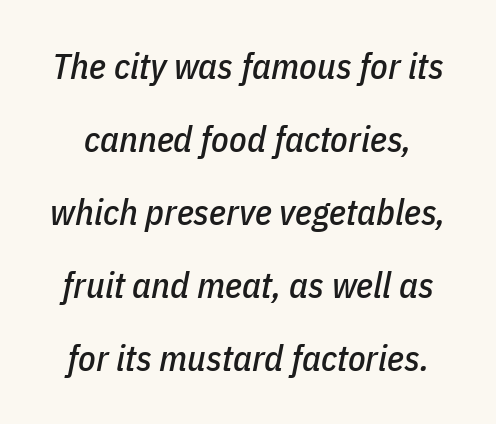
The image shows 36 px condensed type, italic (leaning right); set loose line spacing (2.03x), normal letter spacing, not underlined; low stroke contrast and a medium x-height.
